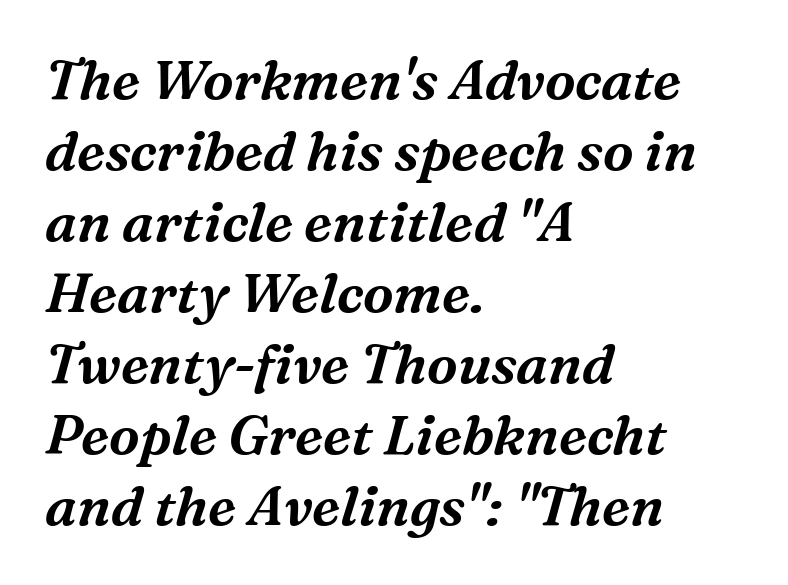
The image shows 55 px serif type, italic (leaning right); set left-aligned, normal line spacing (1.29x), normal letter spacing, not underlined; medium stroke contrast and a medium x-height.
